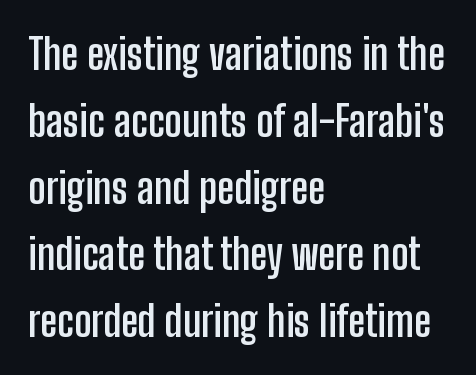
The letters sit at their default tracking, neither squeezed nor spread. Weight check: bold — yes, fully. The glyphs in this specimen are sans serif. The specimen reads as upright at a glance. Spacing verdict: proportional, widths tailored to each character. The block of text has a typical density, with ordinary space between rows.
